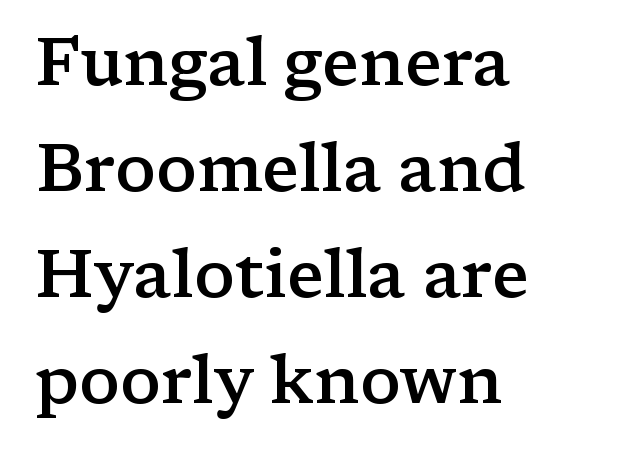
The image shows 67 px semibold, wide serif type, upright; set left-aligned, normal line spacing (1.58x), normal letter spacing, not underlined; low stroke contrast and a medium x-height.
